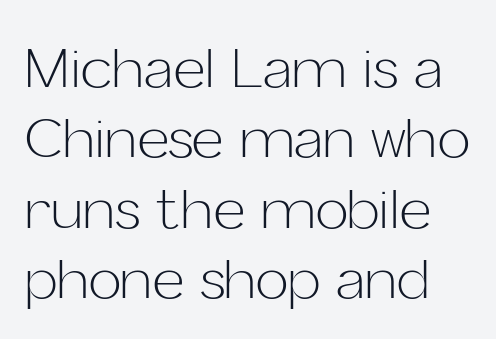
The image shows 55 px light sans-serif type, upright; set normal line spacing (1.28x), normal letter spacing, not underlined; low stroke contrast and a medium x-height.
